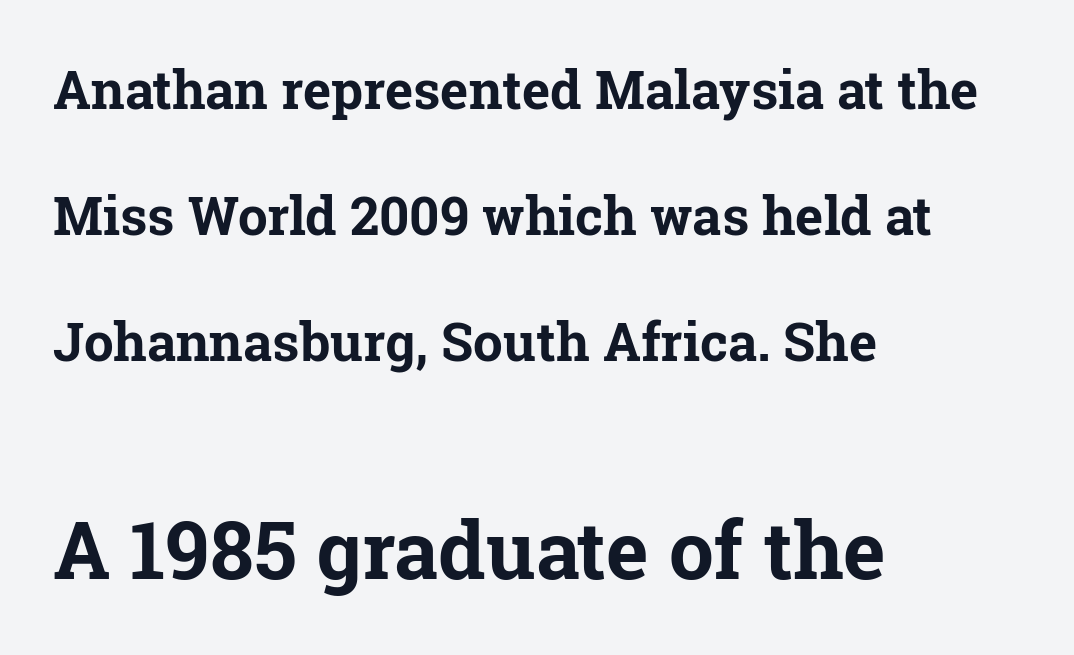
The image shows 80 px bold serif type, upright; set left-aligned, loose line spacing (2.38x), normal letter spacing, not underlined; the second (bottom) block is 1.51x larger; low stroke contrast and a medium x-height.
